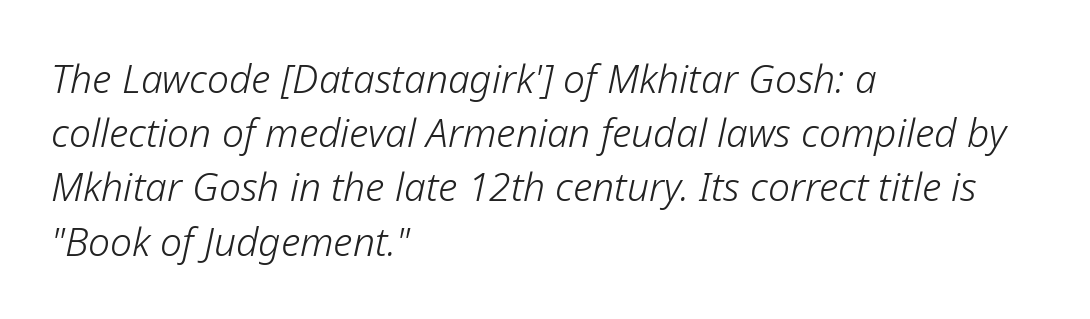
{"italic": "yes", "lean": "right", "slant_degrees": 12, "bold": "no", "weight": "light", "width": "normal", "stroke_contrast": "low", "x_height": "medium", "monospaced": "no", "underline": "no", "align": "left", "line_spacing": "normal", "line_spacing_ratio": 1.39, "letter_spacing": "normal", "letter_spacing_em": 0.0, "glyph_px": 39}
